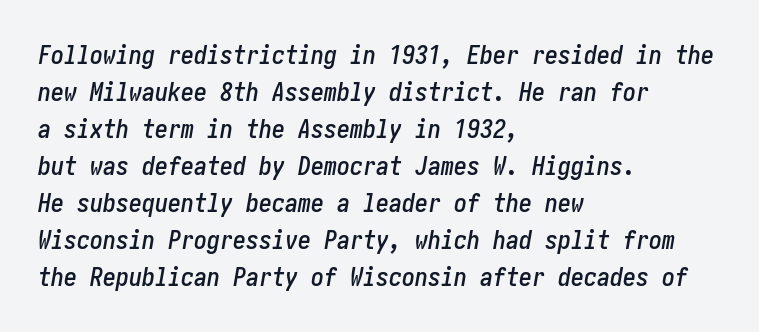
The image shows 26 px text type, italic (leaning right); set left-aligned, normal line spacing (1.42x), normal letter spacing, not underlined.
